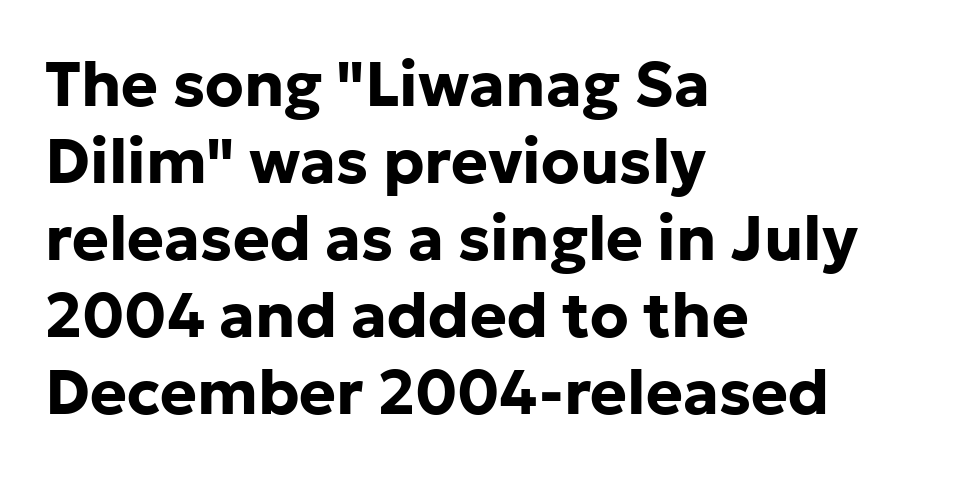
Q: Is the text bold? A: Yes.
Q: Is the text italic (slanted)? A: No, it is upright.
Q: Is the typeface a serif or a sans-serif typeface? A: Sans-serif.
Q: Is the text underlined? A: No.
Q: How is the paragraph aligned? A: Left-aligned.
Q: Is the spacing between letters normal or unusually wide? A: Normal.
Q: Width (condensed, normal, or wide)? A: Normal.
Q: Stroke contrast? A: Low.
Q: x-height? A: Medium.
Q: Monospaced? A: No.
